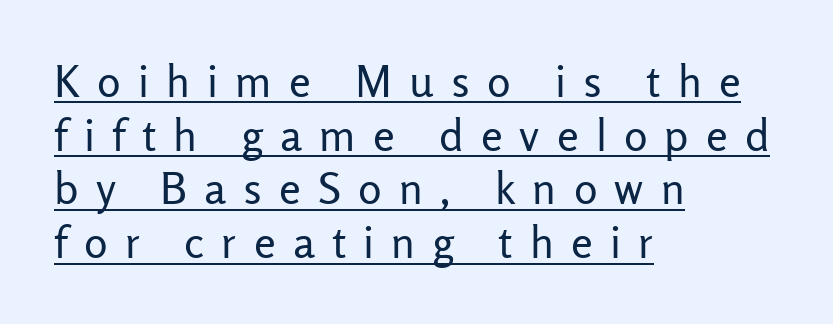
The lines are quadded left. This sample uses a sans-serif face. Ordinary non-slanted type is in use. Caption: lettering with a line underneath. Unbolded letterforms with no extra heft. Each letter keeps its own natural width here, so spacing adapts to shape.
